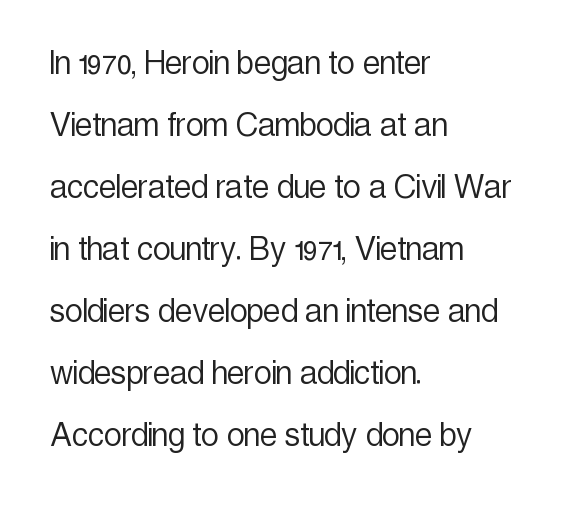
The letters advance in unequal steps, a hallmark of proportional type. The lines in this sample share a left origin and differ only in where they stop. The font sits on the lighter half of the weight spectrum, regular included. The designer went with a sans here, leaving each stem footless.
